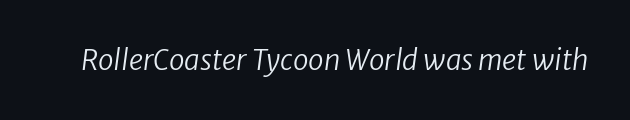
Do the characters align in a grid? No, the font is proportional. Is the letter spacing exaggerated? No — it looks like the ordinary default. Designer's note — italics engaged. Stems here are at most as thick as an everyday book face. Clear beneath every line of the passage.
